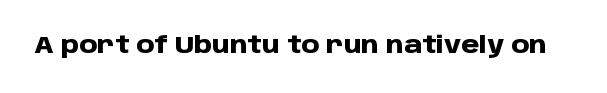
{"italic": "no", "bold": "yes", "underline": "no", "letter_spacing": "normal", "letter_spacing_em": 0.0, "glyph_px": 23}
